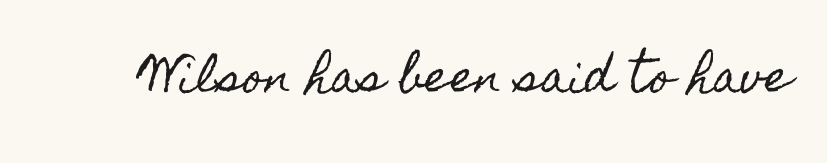
Q: Is the text italic (slanted)? A: Yes.
Q: Is the text underlined? A: No.
Q: Is the spacing between letters normal or unusually wide? A: Normal.
Q: Width (condensed, normal, or wide)? A: Condensed.
Q: x-height? A: Small.
Q: Monospaced? A: No.
